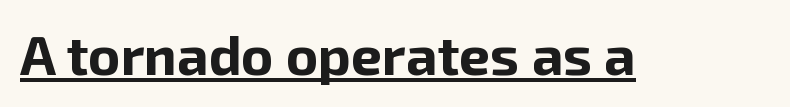
The typesetting leans heavy: a genuine bold. There is no visible air inserted between adjacent glyphs. A baseline rule has been typeset under these characters. Stroke terminals: plain, sans-serif.
